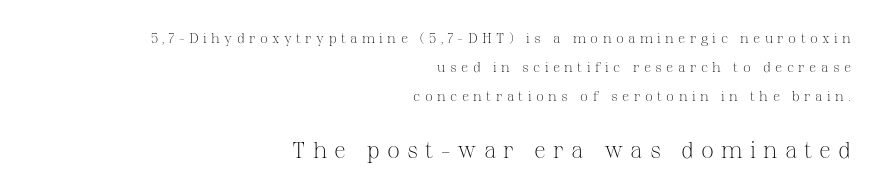
The image shows 23 px text type, upright; set right-aligned, loose line spacing (2.08x), unusually wide letter spacing (+0.31 em), not underlined; the second (bottom) block is 1.64x larger.
